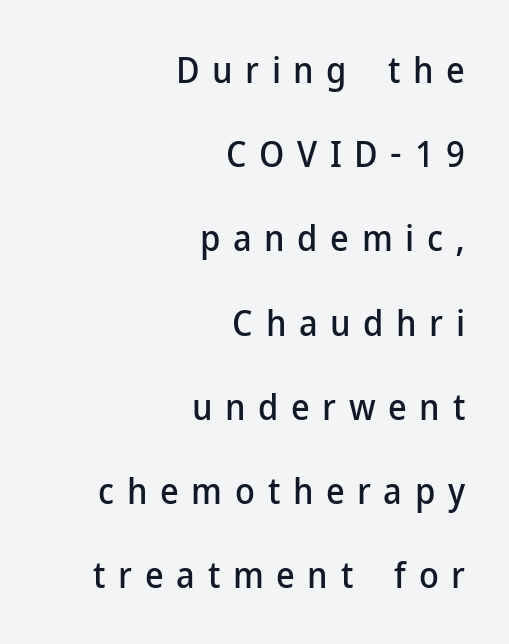
Q: Is the text italic (slanted)? A: No, it is upright.
Q: Is the typeface a serif or a sans-serif typeface? A: Sans-serif.
Q: Is the text underlined? A: No.
Q: How is the paragraph aligned? A: Right-aligned.
Q: Is the spacing between letters normal or unusually wide? A: Unusually wide.
Q: Is the spacing between lines tight, normal or loose? A: Loose.
Q: Width (condensed, normal, or wide)? A: Normal.
Q: Stroke contrast? A: Low.
Q: x-height? A: Medium.
Q: Monospaced? A: No.
